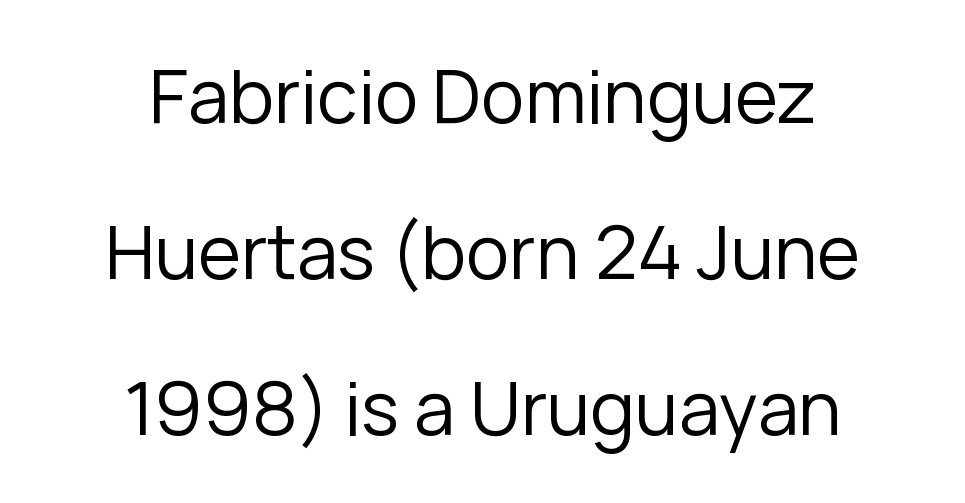
{"serif": "no", "italic": "no", "bold": "no", "weight": "regular", "width": "normal", "stroke_contrast": "low", "x_height": "medium", "monospaced": "no", "underline": "no", "align": "center", "line_spacing": "loose", "line_spacing_ratio": 2.14, "letter_spacing": "normal", "letter_spacing_em": 0.0, "glyph_px": 73}
